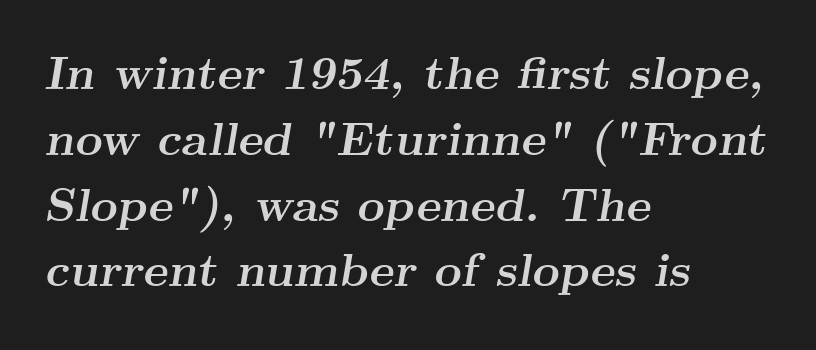
{"serif": "yes", "italic": "yes", "lean": "right", "slant_degrees": 9, "bold": "yes", "weight": "semibold", "width": "wide", "stroke_contrast": "medium", "x_height": "small", "monospaced": "no", "underline": "no", "align": "left", "line_spacing": "normal", "line_spacing_ratio": 1.4, "letter_spacing": "normal", "letter_spacing_em": 0.0, "glyph_px": 47}
